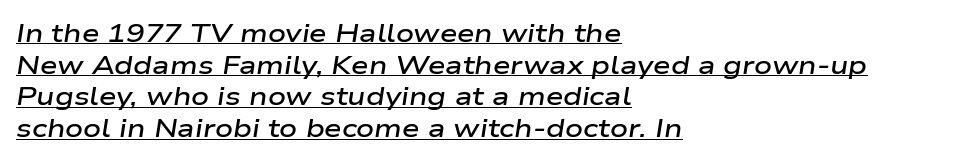
The image shows 25 px text type, italic (leaning right); set left-aligned, normal line spacing (1.27x), normal letter spacing, underlined.
